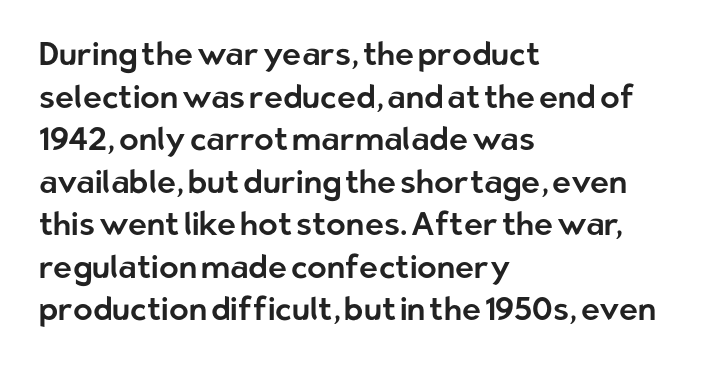
The image shows 32 px sans-serif type, upright; set left-aligned, normal line spacing (1.33x), normal letter spacing, not underlined; low stroke contrast and a medium x-height.
